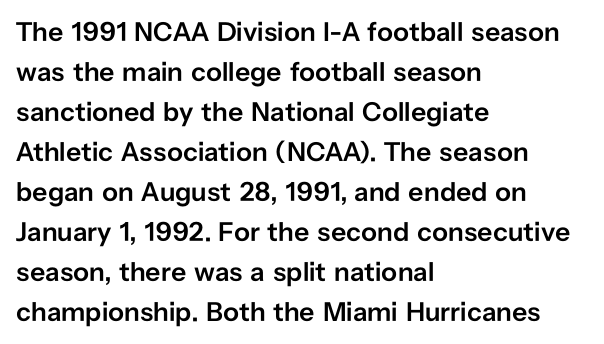
{"italic": "no", "bold": "semi", "underline": "no", "align": "left", "line_spacing": "normal", "line_spacing_ratio": 1.48, "letter_spacing": "normal", "letter_spacing_em": 0.0, "glyph_px": 27}
